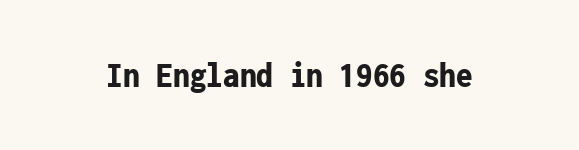
Q: Is the text bold? A: Yes.
Q: Is the text italic (slanted)? A: No, it is upright.
Q: Is the typeface a serif or a sans-serif typeface? A: Sans-serif.
Q: Is the text underlined? A: No.
Q: Is the spacing between letters normal or unusually wide? A: Normal.
Q: Width (condensed, normal, or wide)? A: Condensed.
Q: Stroke contrast? A: Low.
Q: x-height? A: Medium.
Q: Monospaced? A: Yes.
